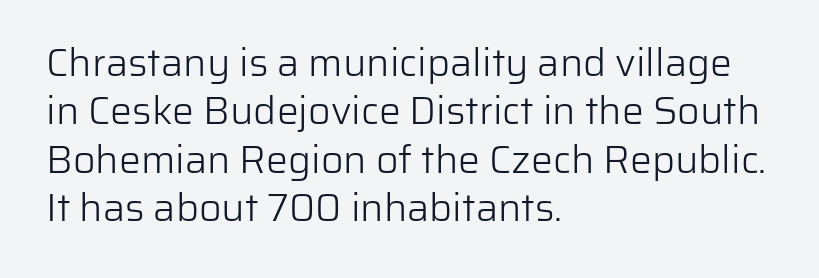
The image shows 39 px light sans-serif type, upright; set left-aligned, line spacing 1.24x, normal letter spacing, not underlined; low stroke contrast and a medium x-height.
